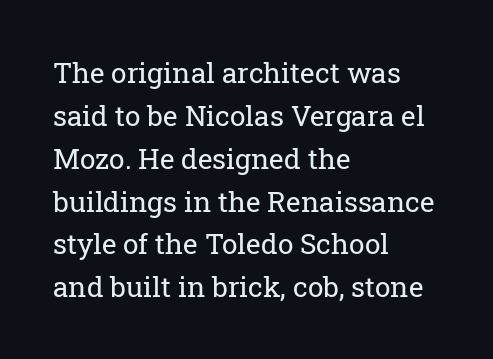
The image shows 28 px regular-weight serif type, upright; set left-aligned, normal line spacing (1.53x), normal letter spacing, not underlined; low stroke contrast and a medium x-height.
